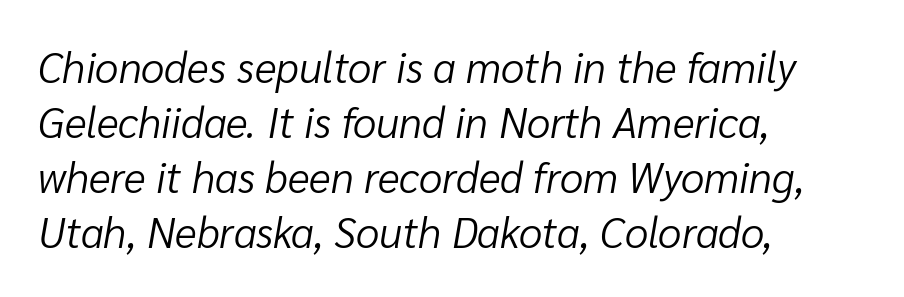
{"italic": "yes", "lean": "right", "slant_degrees": 10, "bold": "no", "weight": "light", "width": "normal", "stroke_contrast": "low", "x_height": "medium", "monospaced": "no", "underline": "no", "align": "left", "line_spacing": "normal", "line_spacing_ratio": 1.31, "letter_spacing": "normal", "letter_spacing_em": 0.0, "glyph_px": 42}
